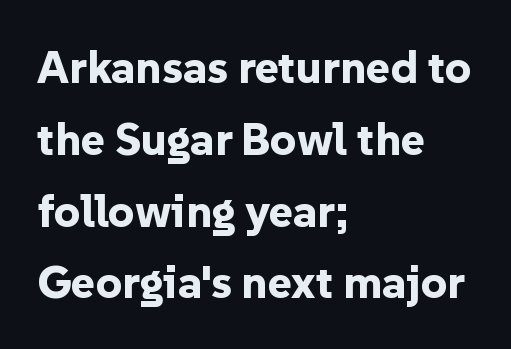
The image shows 46 px bold sans-serif type, upright; set left-aligned, normal line spacing (1.56x), normal letter spacing, not underlined; low stroke contrast and a medium x-height.
